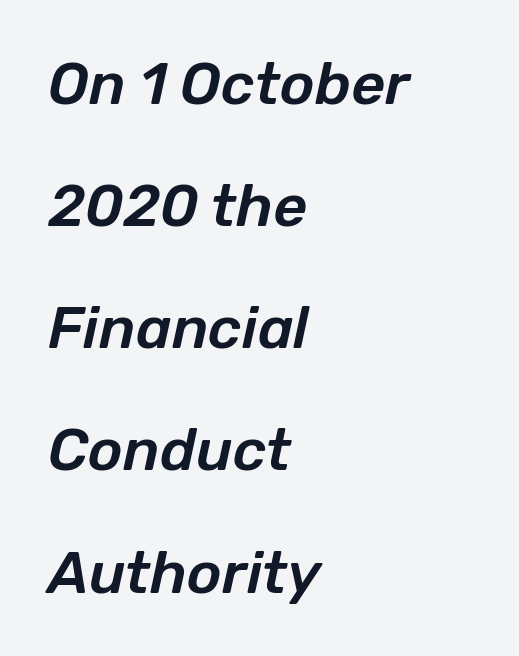
The image shows 59 px text type, italic (leaning right); set left-aligned, loose line spacing (2.07x), normal letter spacing, not underlined; low stroke contrast and a medium x-height.
